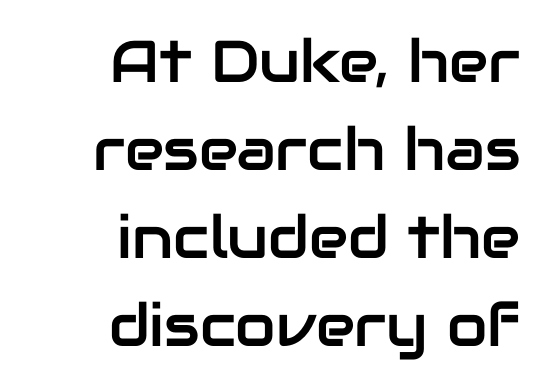
{"serif": "no", "italic": "no", "width": "normal", "stroke_contrast": "low", "x_height": "medium", "monospaced": "no", "underline": "no", "align": "right", "line_spacing": "normal", "line_spacing_ratio": 1.49, "letter_spacing": "normal", "letter_spacing_em": 0.0, "glyph_px": 59}
